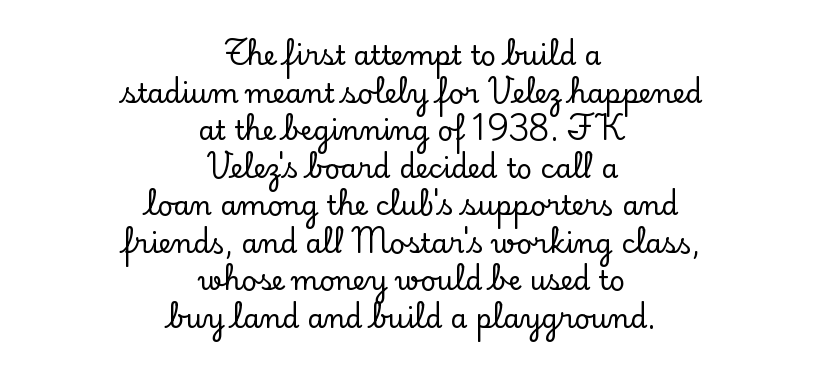
The image shows 27 px text type, upright; set centered, normal line spacing (1.39x), normal letter spacing, not underlined.
